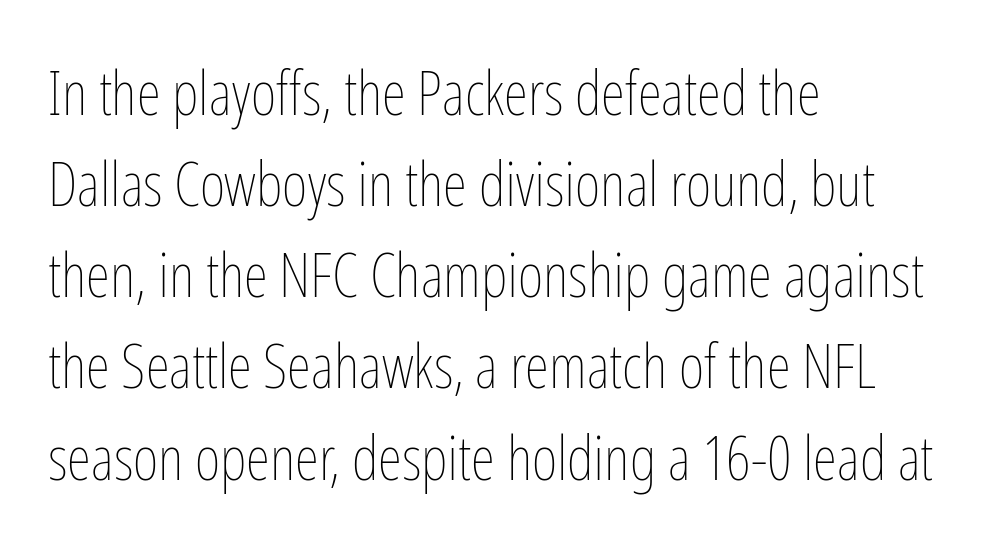
The image shows 62 px thin, condensed type, upright; set left-aligned, normal line spacing (1.47x), normal letter spacing, not underlined; low stroke contrast and a medium x-height.
